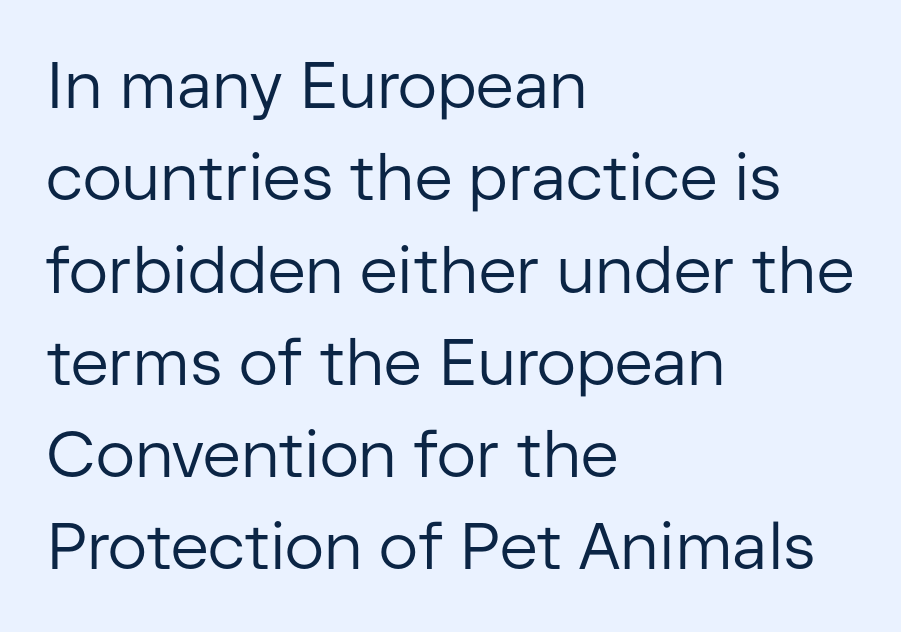
Proportional: the letters do not fall into vertical columns. Italic? Not at all — the glyphs are vertical. Compared with typical body copy, the letter spacing here is the same. Leading matches the norm, producing a regular column.
